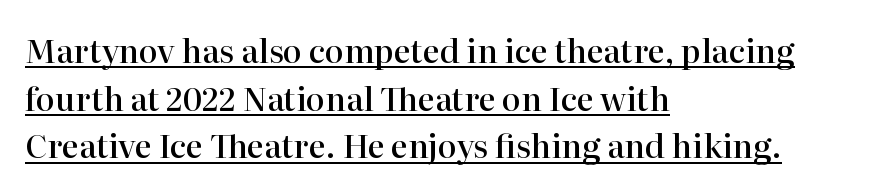
{"serif": "yes", "italic": "no", "bold": "semi", "weight": "semibold", "width": "normal", "stroke_contrast": "high", "x_height": "medium", "monospaced": "no", "underline": "yes", "align": "left", "line_spacing": "normal", "line_spacing_ratio": 1.49, "letter_spacing": "normal", "letter_spacing_em": 0.0, "glyph_px": 32}
